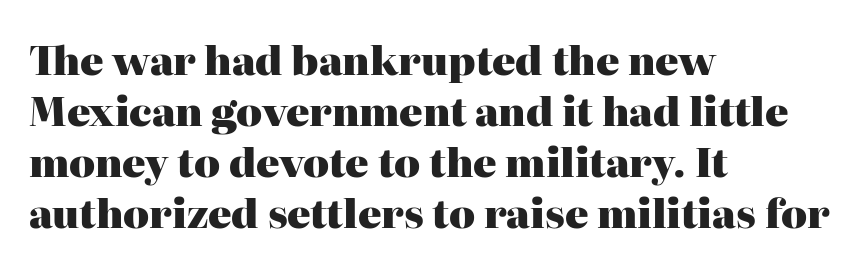
{"serif": "yes", "italic": "no", "bold": "yes", "weight": "heavy", "width": "normal", "stroke_contrast": "high", "x_height": "medium", "monospaced": "no", "underline": "no", "align": "left", "line_spacing": "normal", "line_spacing_ratio": 1.31, "letter_spacing": "normal", "letter_spacing_em": 0.0, "glyph_px": 39}
